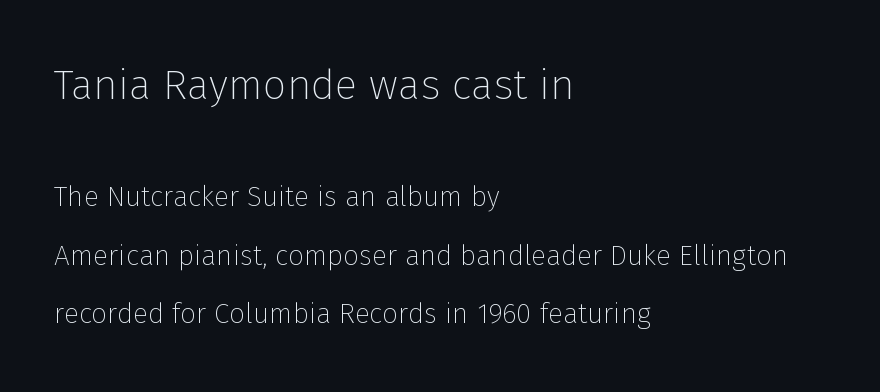
To sum up the face: it is a sans, with no serifs. Varying glyph widths throughout — classic text-font behaviour. The zone under the glyphs is completely vacant. Compared with typical paragraphs, the rows here are farther apart.
